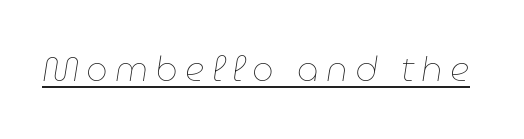
Inter-character spacing is expanded well beyond the font's built-in metrics. The passage shown is not bold in any degree. Spacing verdict: proportional, widths tailored to each character. An italicized treatment has been applied to the whole sample. Every word sits above its own underline.
